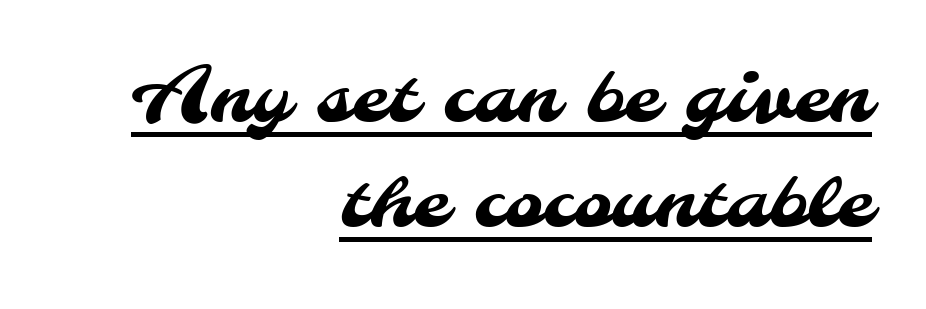
{"serif": "no", "width": "normal", "stroke_contrast": "medium", "x_height": "small", "monospaced": "no", "underline": "yes", "align": "right", "line_spacing": "normal", "line_spacing_ratio": 1.42, "letter_spacing": "normal", "letter_spacing_em": 0.0, "glyph_px": 74}
